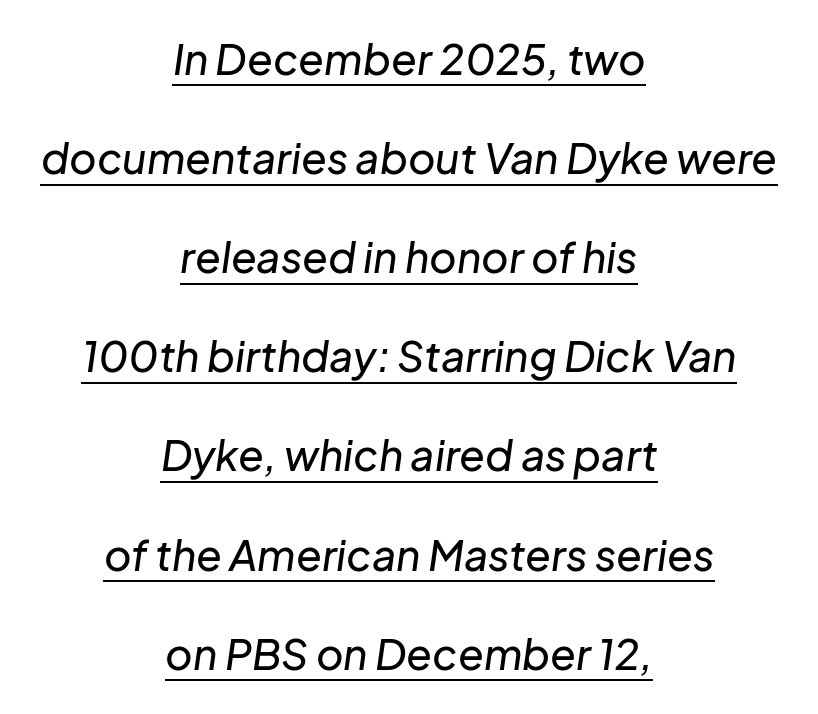
Q: Is the text italic (slanted)? A: Yes, it leans right by about 8 degrees.
Q: Is the text underlined? A: Yes.
Q: How is the paragraph aligned? A: Centered.
Q: Is the spacing between letters normal or unusually wide? A: Normal.
Q: Is the spacing between lines tight, normal or loose? A: Loose.
Q: Width (condensed, normal, or wide)? A: Normal.
Q: Stroke contrast? A: Low.
Q: x-height? A: Medium.
Q: Monospaced? A: No.
